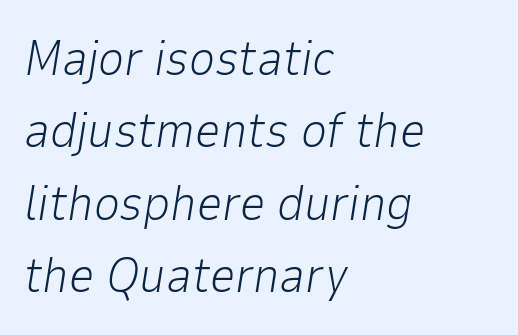
Q: Is the text bold? A: No.
Q: Is the text italic (slanted)? A: Yes, it leans right by about 9 degrees.
Q: Is the text underlined? A: No.
Q: How is the paragraph aligned? A: Left-aligned.
Q: Is the spacing between letters normal or unusually wide? A: Normal.
Q: Is the spacing between lines tight, normal or loose? A: Normal.
Q: Width (condensed, normal, or wide)? A: Normal.
Q: Stroke contrast? A: Low.
Q: x-height? A: Medium.
Q: Monospaced? A: No.
